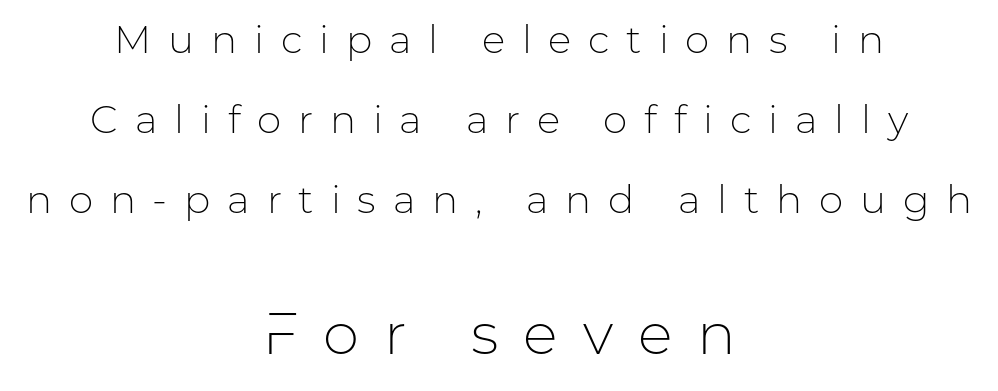
Q: Is the text bold? A: No.
Q: Is the text italic (slanted)? A: No, it is upright.
Q: Is the typeface a serif or a sans-serif typeface? A: Sans-serif.
Q: Is the text underlined? A: No.
Q: How is the paragraph aligned? A: Centered.
Q: Is the spacing between letters normal or unusually wide? A: Unusually wide.
Q: Is the spacing between lines tight, normal or loose? A: Loose.
Q: Which block of text is set in a larger size, the first (top) or the second (bottom)? A: The second (bottom) one.
Q: Width (condensed, normal, or wide)? A: Normal.
Q: Stroke contrast? A: Low.
Q: x-height? A: Medium.
Q: Monospaced? A: No.
